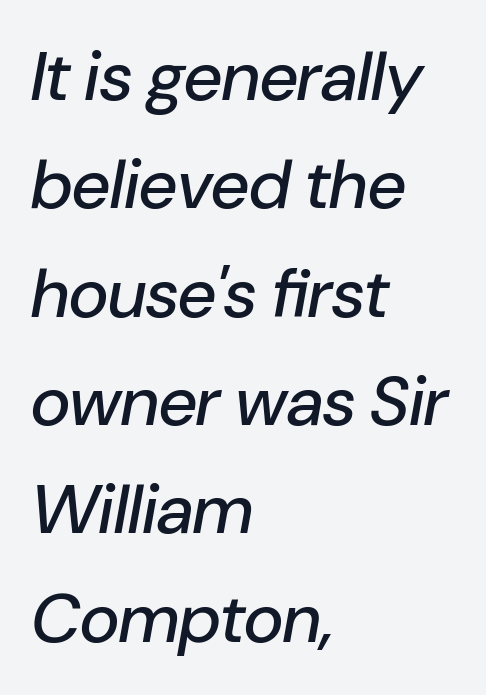
The letters advance in unequal steps, a hallmark of proportional type. Check under the words: just untouched page. Horizontal alignment here is leftward, the default for most running prose. The horizontal fit of the characters is conventional and even. Slanted lettering throughout.
